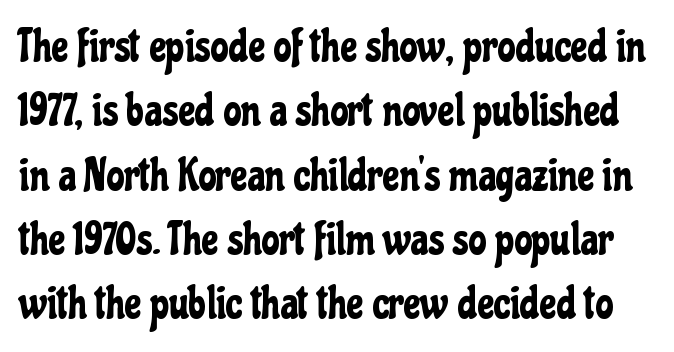
The image shows 45 px condensed sans-serif type, upright; set normal line spacing (1.43x), normal letter spacing, not underlined; low stroke contrast and a medium x-height.
